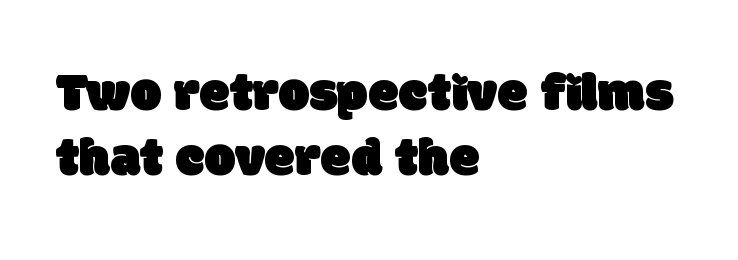
Q: Is the typeface a serif or a sans-serif typeface? A: Sans-serif.
Q: Is the text underlined? A: No.
Q: How is the paragraph aligned? A: Left-aligned.
Q: Is the spacing between letters normal or unusually wide? A: Normal.
Q: Width (condensed, normal, or wide)? A: Normal.
Q: Stroke contrast? A: Low.
Q: x-height? A: Large.
Q: Monospaced? A: No.
